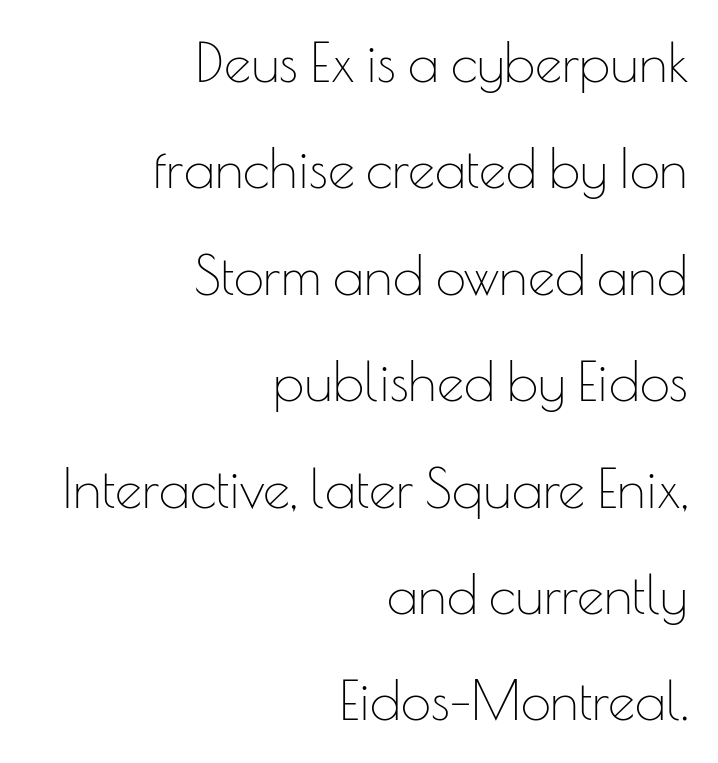
{"serif": "no", "italic": "no", "bold": "no", "weight": "thin", "width": "normal", "stroke_contrast": "low", "x_height": "small", "monospaced": "no", "underline": "no", "align": "right", "line_spacing": "loose", "line_spacing_ratio": 1.97, "letter_spacing": "normal", "letter_spacing_em": 0.0, "glyph_px": 54}
